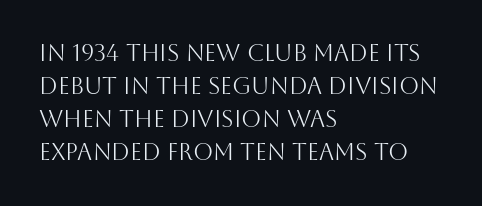
The image shows 23 px text type, upright; set left-aligned, normal line spacing (1.44x), normal letter spacing, not underlined.
